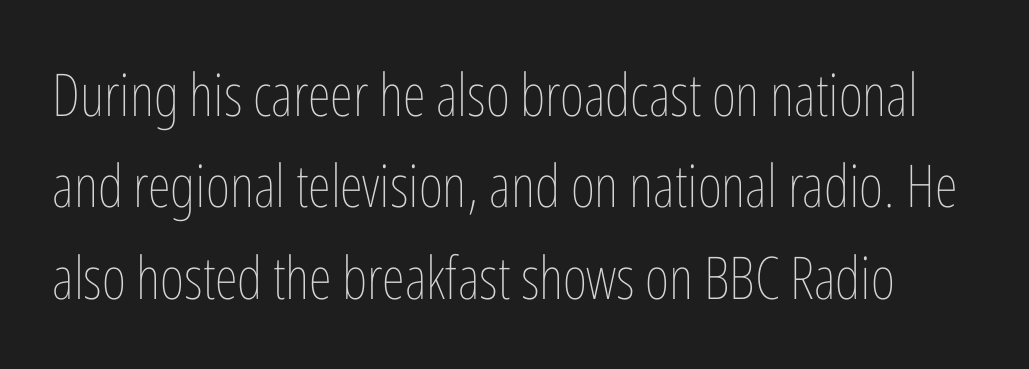
The image shows 59 px thin, condensed type, upright; set normal line spacing (1.55x), normal letter spacing, not underlined; low stroke contrast and a medium x-height.
